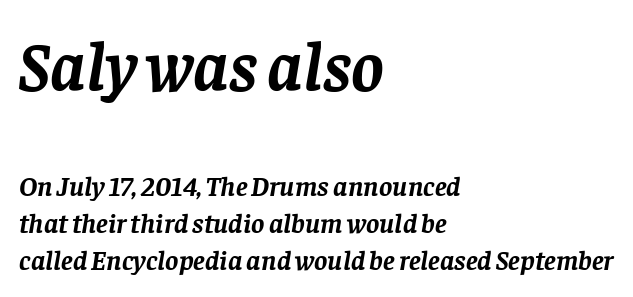
Does the type have serifs? Yes, each stem ends in a small foot. Plenty of ink on the page — the face is bold. The area under the type is left untouched. Each letter keeps its own natural width here, so spacing adapts to shape. Vertical spacing — default.
